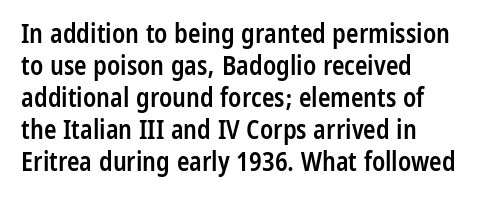
{"italic": "no", "bold": "semi", "underline": "no", "align": "left", "line_spacing_ratio": 1.23, "letter_spacing": "normal", "letter_spacing_em": 0.0, "glyph_px": 26}
